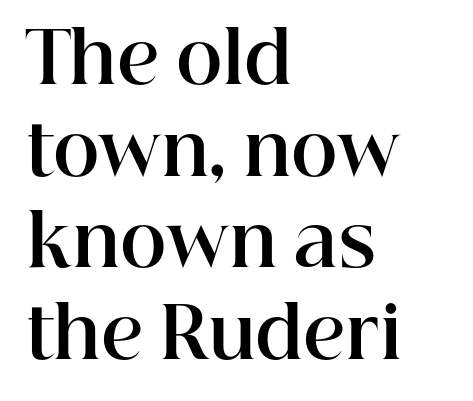
{"serif": "yes", "italic": "no", "bold": "yes", "weight": "bold", "width": "normal", "stroke_contrast": "high", "x_height": "medium", "monospaced": "no", "underline": "no", "align": "left", "line_spacing": "normal", "line_spacing_ratio": 1.29, "letter_spacing": "normal", "letter_spacing_em": 0.0, "glyph_px": 71}
